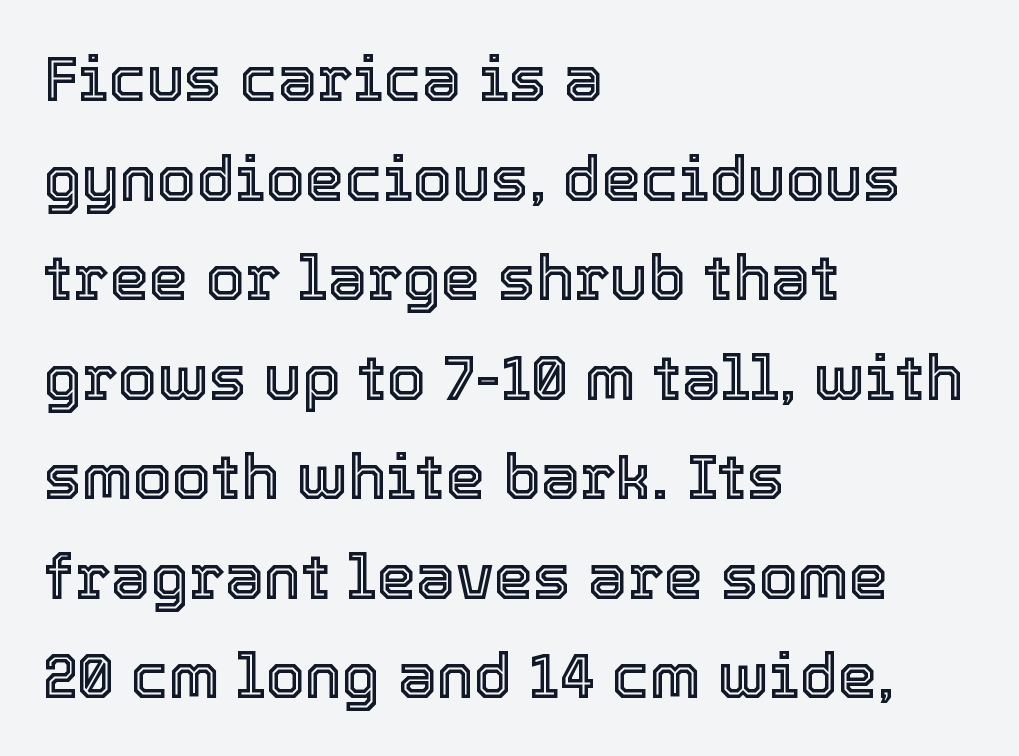
Q: Is the text italic (slanted)? A: No, it is upright.
Q: Is the text underlined? A: No.
Q: How is the paragraph aligned? A: Left-aligned.
Q: Is the spacing between letters normal or unusually wide? A: Normal.
Q: Is the spacing between lines tight, normal or loose? A: Normal.
Q: Width (condensed, normal, or wide)? A: Normal.
Q: x-height? A: Medium.
Q: Monospaced? A: No.
